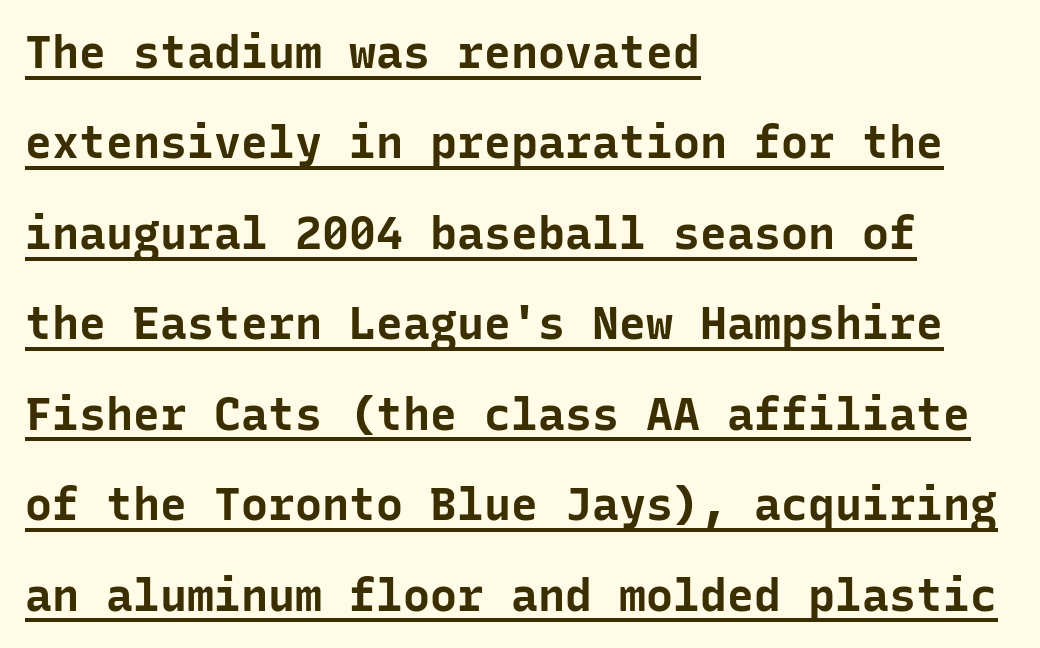
The image shows 45 px bold sans-serif type, upright, monospaced; set left-aligned, loose line spacing (2.01x), normal letter spacing, underlined; low stroke contrast and a medium x-height.
